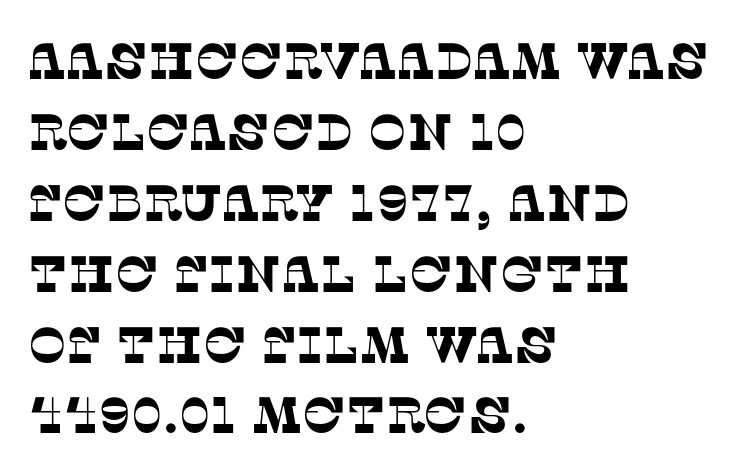
{"serif": "yes", "width": "normal", "stroke_contrast": "low", "x_height": "large", "monospaced": "no", "underline": "no", "align": "left", "line_spacing": "normal", "line_spacing_ratio": 1.39, "letter_spacing": "normal", "letter_spacing_em": 0.0, "glyph_px": 51}
